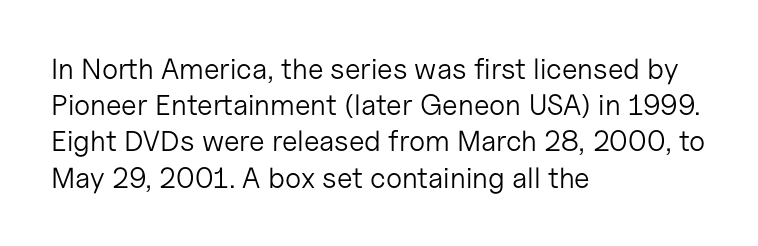
The image shows 29 px light sans-serif type, upright; set left-aligned, normal line spacing (1.25x), normal letter spacing, not underlined; low stroke contrast and a medium x-height.
